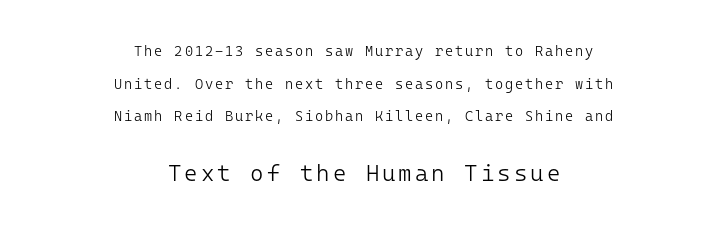
{"italic": "no", "bold": "no", "underline": "no", "align": "center", "line_spacing": "loose", "line_spacing_ratio": 2.33, "larger_block": "second", "size_ratio": 1.64, "glyph_px": 23}
